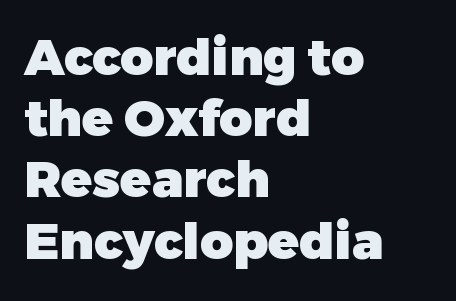
Q: Is the text bold? A: Yes.
Q: Is the text italic (slanted)? A: No, it is upright.
Q: Is the typeface a serif or a sans-serif typeface? A: Sans-serif.
Q: Is the text underlined? A: No.
Q: How is the paragraph aligned? A: Left-aligned.
Q: Is the spacing between letters normal or unusually wide? A: Normal.
Q: Width (condensed, normal, or wide)? A: Normal.
Q: Stroke contrast? A: Low.
Q: x-height? A: Medium.
Q: Monospaced? A: No.
